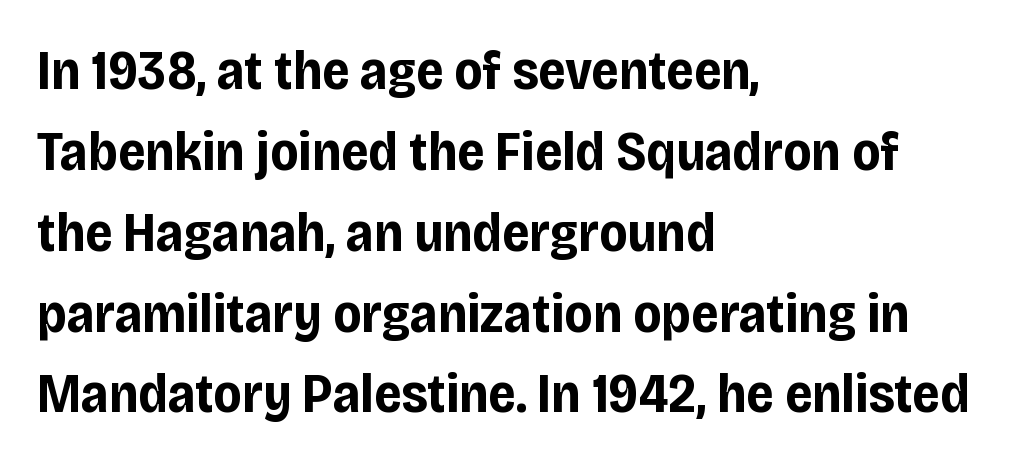
The image shows 55 px bold, condensed sans-serif type, upright; set left-aligned, normal line spacing (1.47x), normal letter spacing, not underlined; low stroke contrast and a large x-height.
